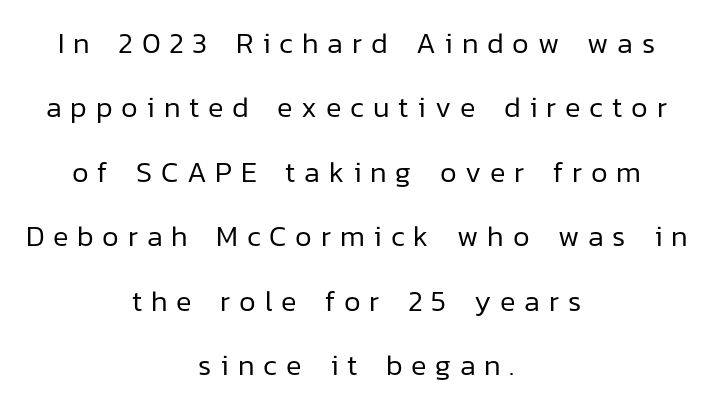
This sample is center-justified, so both line endings float freely. Is this a heavy cut? Hardly; it is regular or lighter. The passage shown stacks its lines with a broad gap. Observe the absence of serifs on each vertical stroke in this sample.
